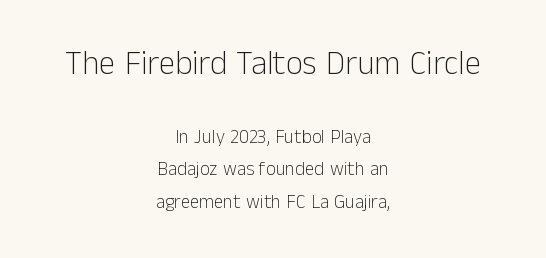
{"serif": "no", "italic": "no", "bold": "no", "weight": "light", "width": "normal", "stroke_contrast": "low", "x_height": "medium", "monospaced": "no", "underline": "no", "align": "center", "line_spacing_ratio": 1.71, "letter_spacing": "normal", "letter_spacing_em": 0.0, "larger_block": "first", "size_ratio": 1.74, "glyph_px": 33}
